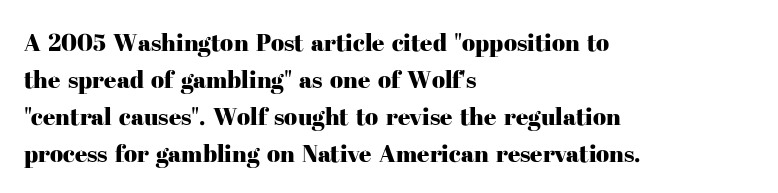
{"italic": "no", "underline": "no", "align": "left", "line_spacing": "normal", "line_spacing_ratio": 1.54, "letter_spacing": "normal", "letter_spacing_em": 0.0, "glyph_px": 24}
